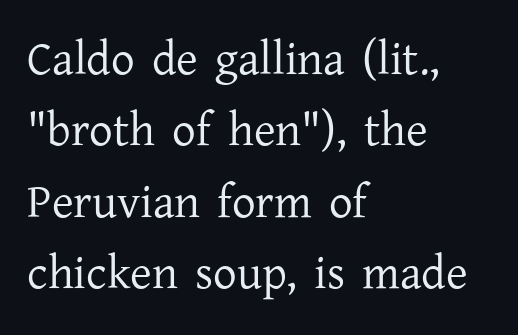
Q: Is the text bold? A: No.
Q: Is the text italic (slanted)? A: No, it is upright.
Q: Is the typeface a serif or a sans-serif typeface? A: Serif.
Q: Is the text underlined? A: No.
Q: How is the paragraph aligned? A: Left-aligned.
Q: Is the spacing between letters normal or unusually wide? A: Normal.
Q: Is the spacing between lines tight, normal or loose? A: Normal.
Q: Width (condensed, normal, or wide)? A: Normal.
Q: Stroke contrast? A: Low.
Q: x-height? A: Medium.
Q: Monospaced? A: No.
